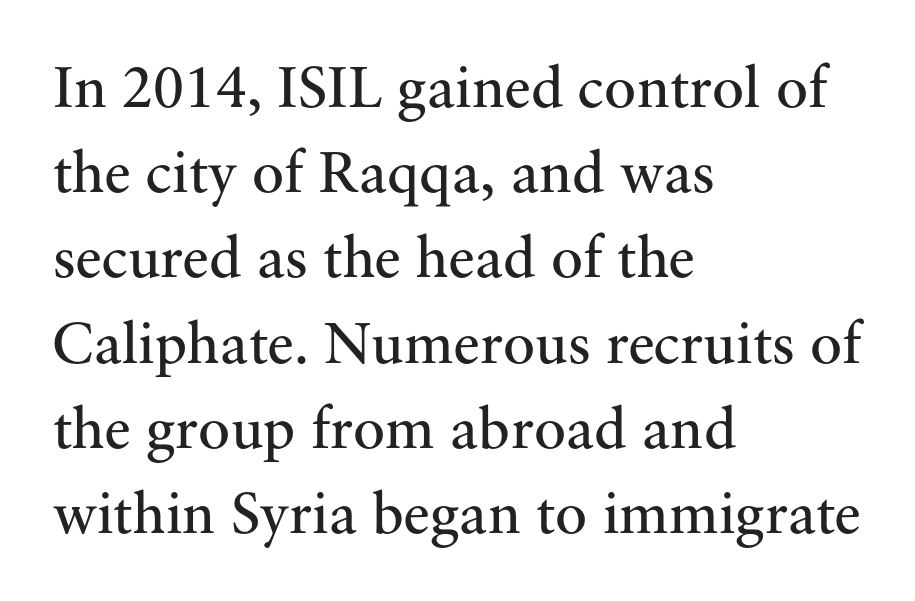
{"serif": "yes", "italic": "no", "bold": "no", "weight": "regular", "width": "normal", "stroke_contrast": "medium", "x_height": "small", "monospaced": "no", "underline": "no", "align": "left", "line_spacing": "normal", "line_spacing_ratio": 1.42, "letter_spacing": "normal", "letter_spacing_em": 0.0, "glyph_px": 60}
